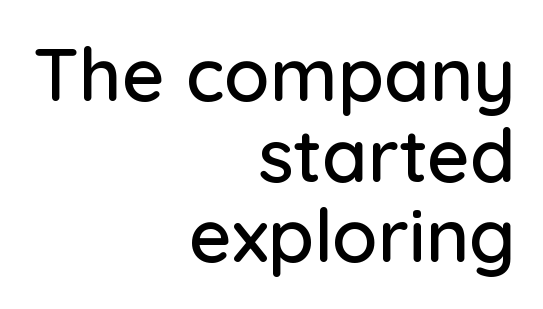
{"serif": "no", "italic": "no", "width": "normal", "stroke_contrast": "low", "x_height": "medium", "monospaced": "no", "underline": "no", "align": "right", "line_spacing": "tight", "line_spacing_ratio": 1.09, "letter_spacing": "normal", "letter_spacing_em": 0.0, "glyph_px": 74}
